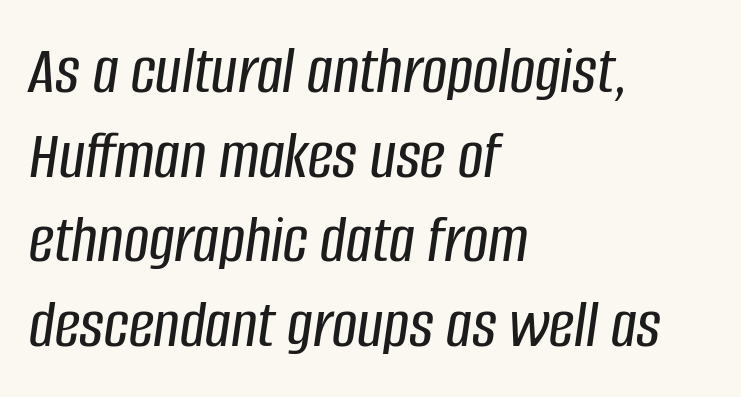
Q: Is the text italic (slanted)? A: Yes, it leans right by about 8 degrees.
Q: Is the text underlined? A: No.
Q: How is the paragraph aligned? A: Left-aligned.
Q: Is the spacing between letters normal or unusually wide? A: Normal.
Q: Width (condensed, normal, or wide)? A: Condensed.
Q: Stroke contrast? A: Low.
Q: x-height? A: Large.
Q: Monospaced? A: No.
